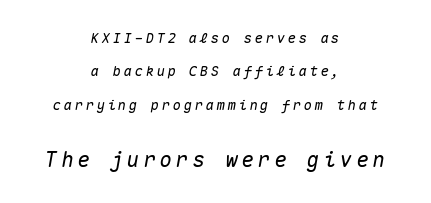
Line spacing here is loose. This sample uses an oblique cut, with every glyph tilted off the vertical. Is the lower block the larger one? Yes — the lower block carries the bigger type. Every row of glyphs is offset so its center matches the block's center.
